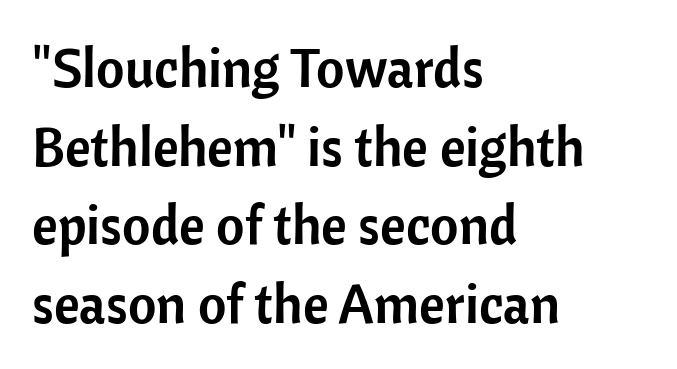
Q: Is the text italic (slanted)? A: No, it is upright.
Q: Is the typeface a serif or a sans-serif typeface? A: Sans-serif.
Q: Is the text underlined? A: No.
Q: How is the paragraph aligned? A: Left-aligned.
Q: Is the spacing between letters normal or unusually wide? A: Normal.
Q: Is the spacing between lines tight, normal or loose? A: Normal.
Q: Width (condensed, normal, or wide)? A: Normal.
Q: Stroke contrast? A: Low.
Q: x-height? A: Medium.
Q: Monospaced? A: No.
